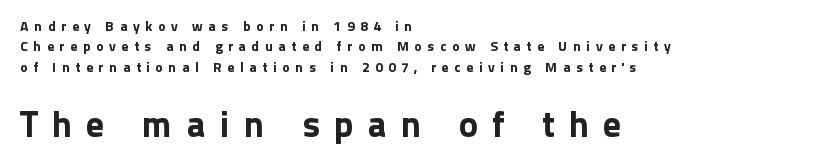
If you measured baseline to baseline, you'd find a middling distance. Observe the absence of serifs on each vertical stroke in this sample. Decoration check: the copy has no underline. Loose tracking; the words dissolve into strings of separated letters. Posture: vertical. This rendering uses left alignment, leaving the right contour irregular.
